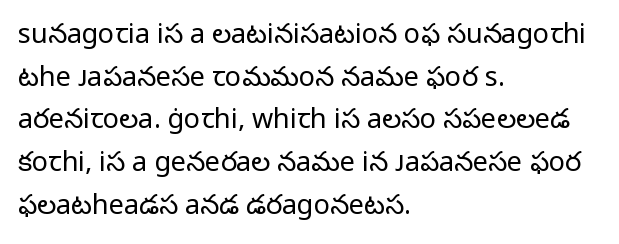
{"italic": "no", "bold": "no", "underline": "no", "align": "left", "line_spacing": "normal", "line_spacing_ratio": 1.58, "letter_spacing": "normal", "letter_spacing_em": 0.0, "glyph_px": 27}
